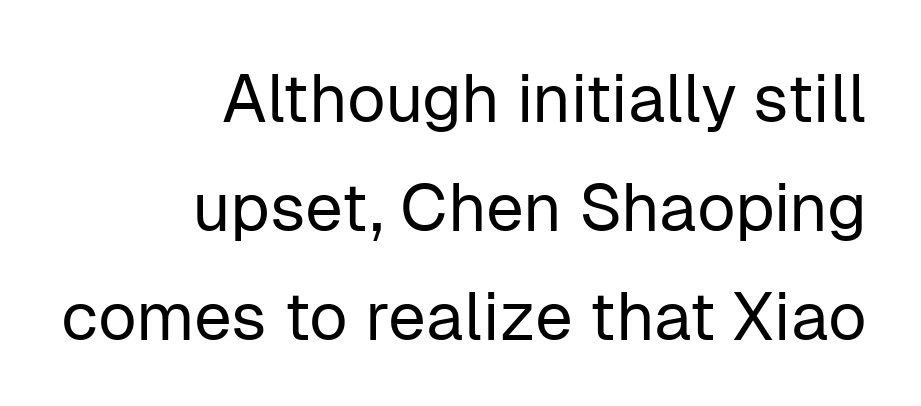
The rows are spaced the way most documents space them. Honestly, the letter spacing is just normal — you wouldn't notice it. A bare baseline throughout the passage. Note the varied advance widths — an 'i' is clearly narrower than an 'm'. No feet cap the strokes, marking this as sans-serif type. Summary of weight: not heavy and not bold.
